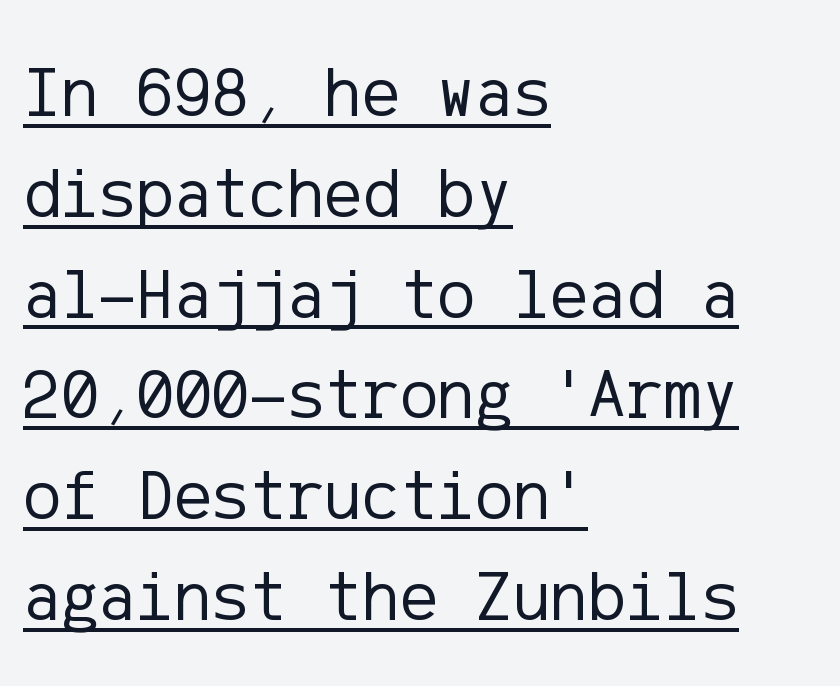
{"serif": "no", "italic": "no", "bold": "no", "weight": "regular", "width": "normal", "stroke_contrast": "low", "x_height": "medium", "underline": "yes", "align": "left", "line_spacing": "normal", "line_spacing_ratio": 1.42, "letter_spacing": "normal", "letter_spacing_em": 0.0, "glyph_px": 71}
